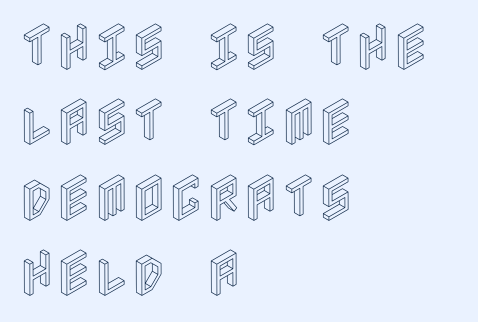
If you drew a ruler down the left edge, every line would touch it. The letters sit at their default tracking, neither squeezed nor spread. No word sits above an underline. No italicization has been applied; the sample stays upright.
